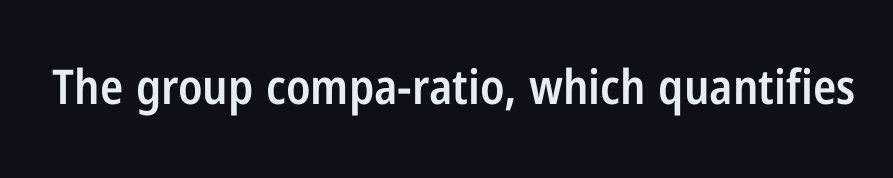
Q: Is the text bold? A: Semi-bold.
Q: Is the text italic (slanted)? A: No, it is upright.
Q: Is the typeface a serif or a sans-serif typeface? A: Sans-serif.
Q: Is the text underlined? A: No.
Q: Is the spacing between letters normal or unusually wide? A: Normal.
Q: Width (condensed, normal, or wide)? A: Condensed.
Q: Stroke contrast? A: Low.
Q: x-height? A: Medium.
Q: Monospaced? A: No.
